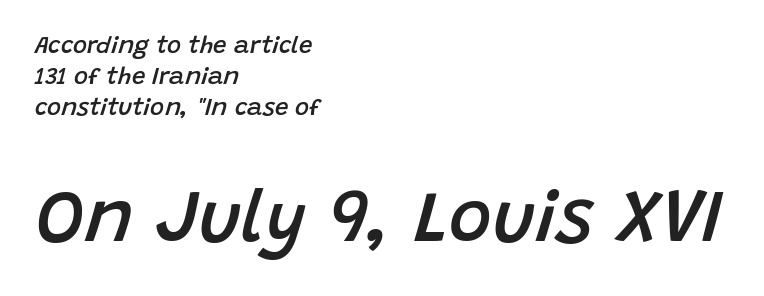
Is the lower block the larger one? Yes — the lower block carries the bigger type. Whoever set this chose a conventional vertical rhythm. The paragraph has a hard left edge and a soft right edge. The face used here is a semibold: visibly heavier than regular, lighter than bold. Looking at the ascenders, they clearly lean.
